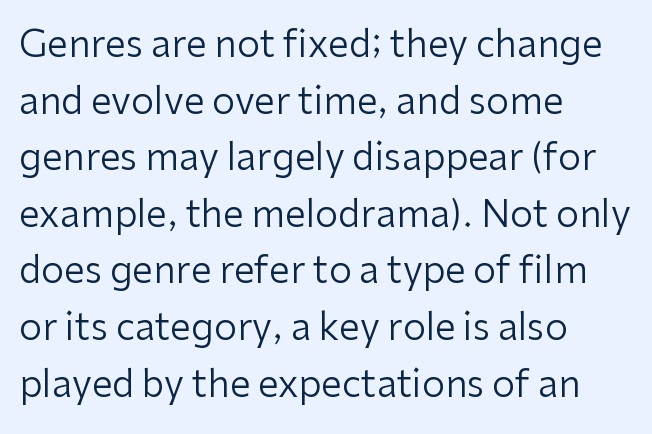
{"serif": "no", "italic": "no", "bold": "no", "weight": "regular", "width": "normal", "stroke_contrast": "low", "x_height": "medium", "monospaced": "no", "underline": "no", "align": "left", "line_spacing": "normal", "line_spacing_ratio": 1.53, "letter_spacing": "normal", "letter_spacing_em": 0.0, "glyph_px": 37}
